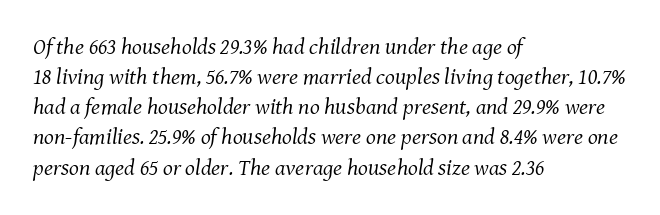
Does the copy run flush right? No — it runs flush left. Interline gaps are of average width in this sample. Observe the ordinary spacing: letters are neighbours, not strangers. The foot of each line stays bare and open.
